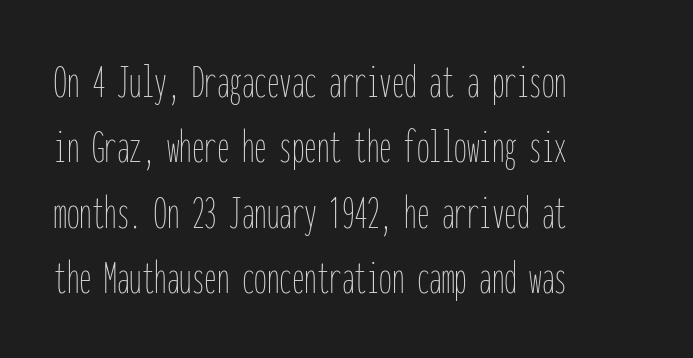
The image shows 50 px thin, condensed type, upright, monospaced; set left-aligned, normal line spacing (1.31x), normal letter spacing, not underlined; low stroke contrast and a medium x-height.
